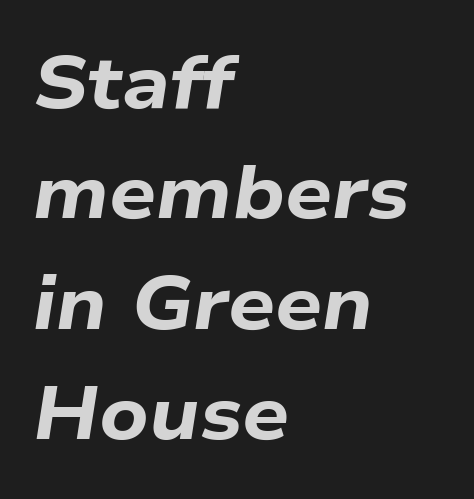
The image shows 74 px bold, wide type, italic (leaning right); set left-aligned, normal line spacing (1.49x), normal letter spacing, not underlined; low stroke contrast and a medium x-height.
